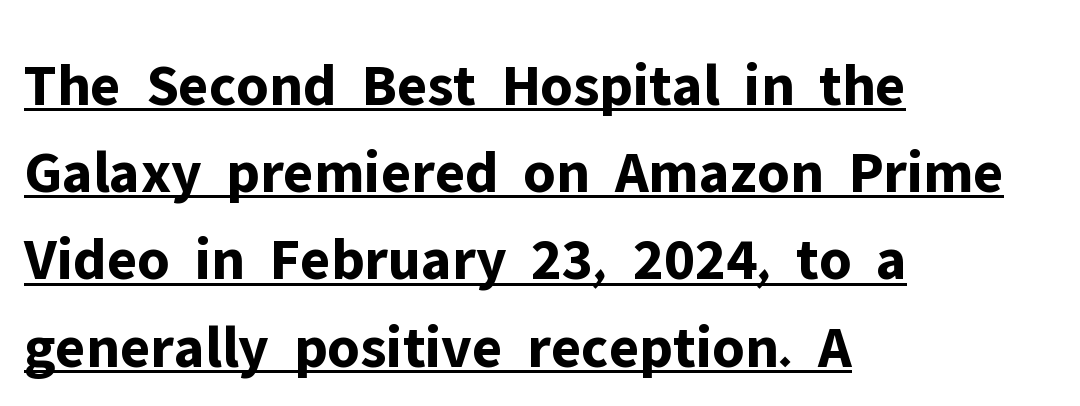
Q: Is the text bold? A: Yes.
Q: Is the text italic (slanted)? A: No, it is upright.
Q: Is the typeface a serif or a sans-serif typeface? A: Sans-serif.
Q: Is the text underlined? A: Yes.
Q: How is the paragraph aligned? A: Left-aligned.
Q: Is the spacing between letters normal or unusually wide? A: Normal.
Q: Is the spacing between lines tight, normal or loose? A: Normal.
Q: Width (condensed, normal, or wide)? A: Normal.
Q: Stroke contrast? A: Low.
Q: x-height? A: Medium.
Q: Monospaced? A: No.
